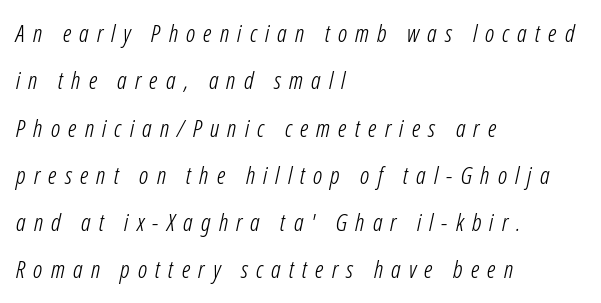
{"italic": "yes", "lean": "right", "slant_degrees": 12, "bold": "no", "underline": "no", "align": "left", "line_spacing": "loose", "line_spacing_ratio": 1.97, "letter_spacing": "wide", "letter_spacing_em": 0.34, "glyph_px": 24}
